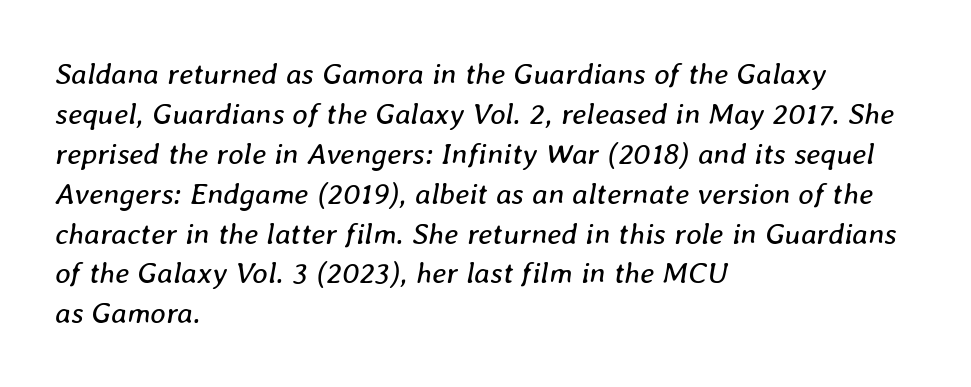
Q: Is the text bold? A: No.
Q: Is the text italic (slanted)? A: Yes, it leans right by about 8 degrees.
Q: Is the text underlined? A: No.
Q: How is the paragraph aligned? A: Left-aligned.
Q: Is the spacing between letters normal or unusually wide? A: Normal.
Q: Is the spacing between lines tight, normal or loose? A: Normal.
Q: Width (condensed, normal, or wide)? A: Normal.
Q: Stroke contrast? A: Low.
Q: x-height? A: Medium.
Q: Monospaced? A: No.
